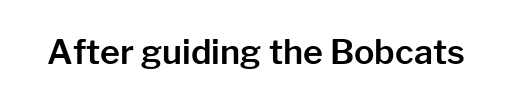
Look at the bottom of the vertical strokes: they stop flat, with no serifs. Just letters on the line, the space beneath them empty. A typesetter would call this proportional, since set widths differ per character. The lettering holds an erect, upright posture throughout. The horizontal fit of the characters is conventional and even.
